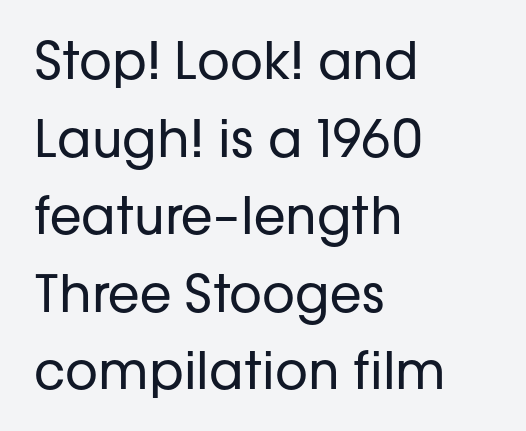
The image shows 51 px regular-weight sans-serif type, upright; set left-aligned, normal line spacing (1.52x), normal letter spacing, not underlined; low stroke contrast and a medium x-height.
